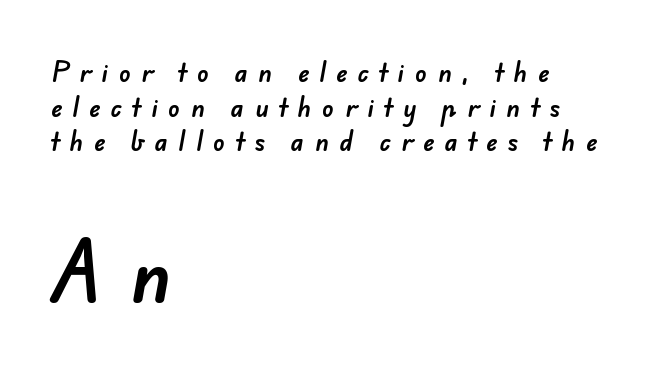
Q: Is the typeface a serif or a sans-serif typeface? A: Sans-serif.
Q: Is the text underlined? A: No.
Q: How is the paragraph aligned? A: Left-aligned.
Q: Is the spacing between letters normal or unusually wide? A: Unusually wide.
Q: Is the spacing between lines tight, normal or loose? A: Normal.
Q: Which block of text is set in a larger size, the first (top) or the second (bottom)? A: The second (bottom) one.
Q: Width (condensed, normal, or wide)? A: Normal.
Q: Stroke contrast? A: Low.
Q: x-height? A: Small.
Q: Monospaced? A: No.
